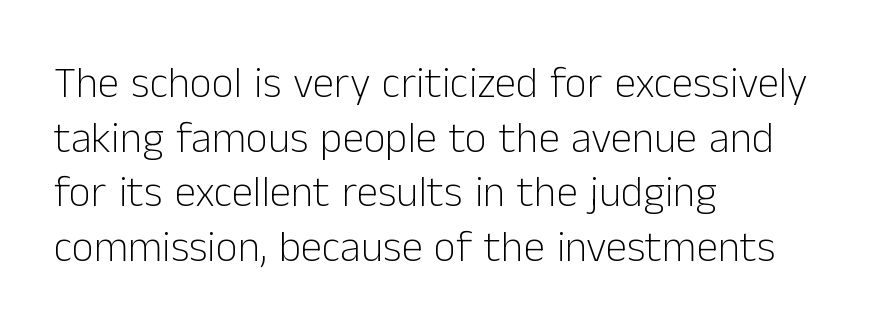
A classic flush-left, rag-right setting is used for this passage. Underline: absent. Stem width sits at or under what a default text font uses. Each letter keeps its own natural width here, so spacing adapts to shape. Serifs: no, the terminals of the letterforms are clean. One glance says typical: line gaps are just what's usual.
